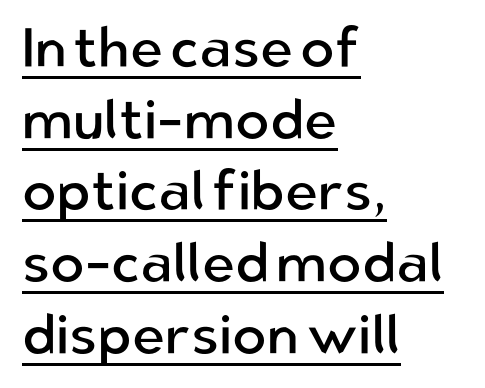
{"serif": "no", "italic": "no", "bold": "no", "weight": "regular", "width": "normal", "stroke_contrast": "low", "x_height": "medium", "monospaced": "no", "underline": "yes", "align": "left", "line_spacing": "normal", "line_spacing_ratio": 1.28, "letter_spacing": "normal", "letter_spacing_em": 0.0, "glyph_px": 56}
